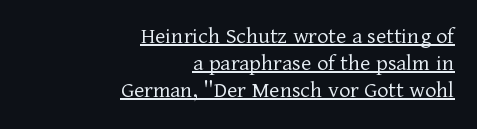
The lettering stays uniformly vertical, giving the passage a roman look. Notice how the passage keeps a crisp vertical edge on the right only. The specimen includes a rule beneath the text block's lines. The weight tops out at a normal text grade.
